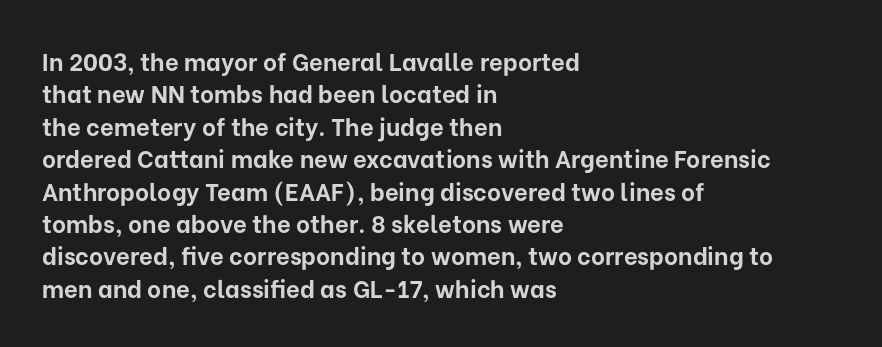
The image shows 24 px bold type, upright; set left-aligned, normal line spacing (1.35x), normal letter spacing, not underlined.
